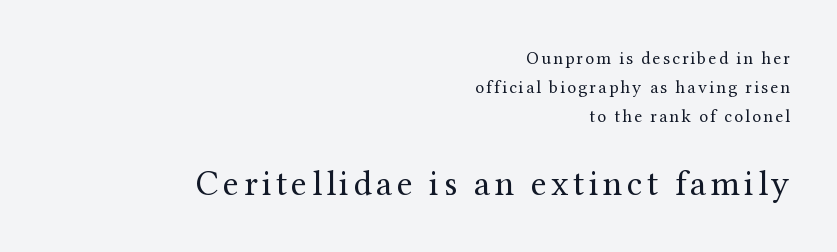
Is the stroke heavy? The answer is a plain regular-or-lighter. Clear beneath every line of the passage. Stroke terminals: seriffed. The rendering enlarges the type as you move from the upper chunk to the lower. Designer's note — italics off, roman on.
